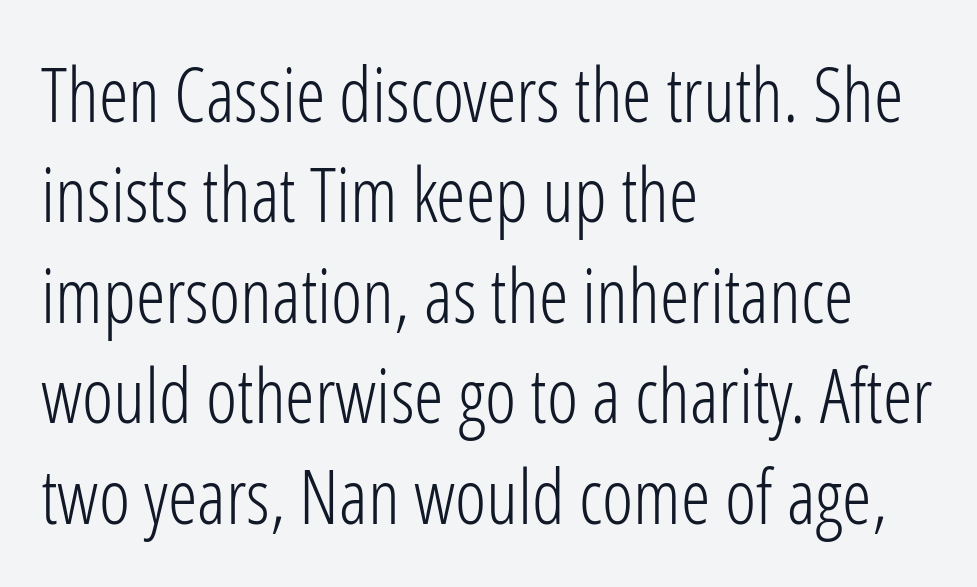
{"serif": "no", "italic": "no", "bold": "no", "weight": "light", "width": "condensed", "stroke_contrast": "low", "x_height": "medium", "monospaced": "no", "underline": "no", "align": "left", "line_spacing": "normal", "line_spacing_ratio": 1.34, "letter_spacing": "normal", "letter_spacing_em": 0.0, "glyph_px": 75}
